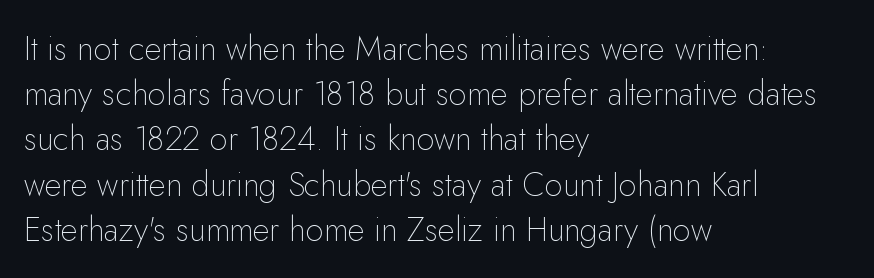
Q: Is the text bold? A: No.
Q: Is the text italic (slanted)? A: No, it is upright.
Q: Is the typeface a serif or a sans-serif typeface? A: Sans-serif.
Q: Is the text underlined? A: No.
Q: How is the paragraph aligned? A: Left-aligned.
Q: Is the spacing between letters normal or unusually wide? A: Normal.
Q: Is the spacing between lines tight, normal or loose? A: Normal.
Q: Width (condensed, normal, or wide)? A: Normal.
Q: Stroke contrast? A: Low.
Q: x-height? A: Small.
Q: Monospaced? A: No.
